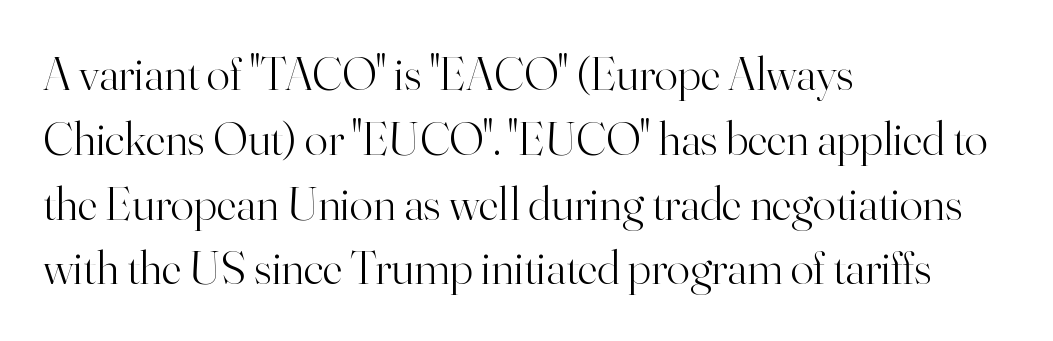
The image shows 48 px light serif type, upright; set left-aligned, normal line spacing (1.35x), normal letter spacing, not underlined; high stroke contrast and a small x-height.
